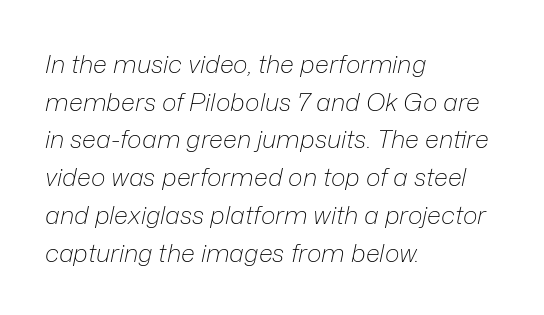
Q: Is the text bold? A: No.
Q: Is the text italic (slanted)? A: Yes, it leans right by about 12 degrees.
Q: Is the text underlined? A: No.
Q: How is the paragraph aligned? A: Left-aligned.
Q: Is the spacing between letters normal or unusually wide? A: Normal.
Q: Is the spacing between lines tight, normal or loose? A: Normal.
